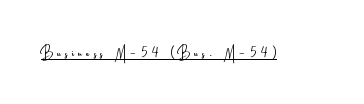
Q: Is the text bold? A: No.
Q: Is the text underlined? A: Yes.
Q: Is the spacing between letters normal or unusually wide? A: Unusually wide.
